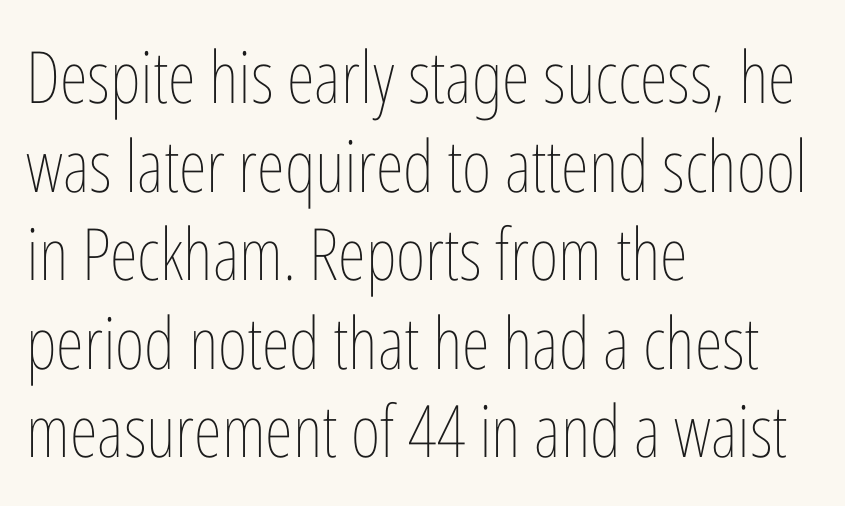
Each stroke keeps to a modest, everyday thickness or less. Every row of glyphs begins at an identical x-position on the left. In terms of letterspacing, this is plain default setting. The strip under each line holds only bare page.
